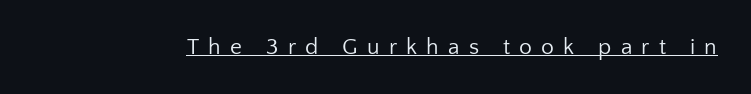
The image shows 23 px text type, upright; set unusually wide letter spacing (+0.4 em), underlined.
